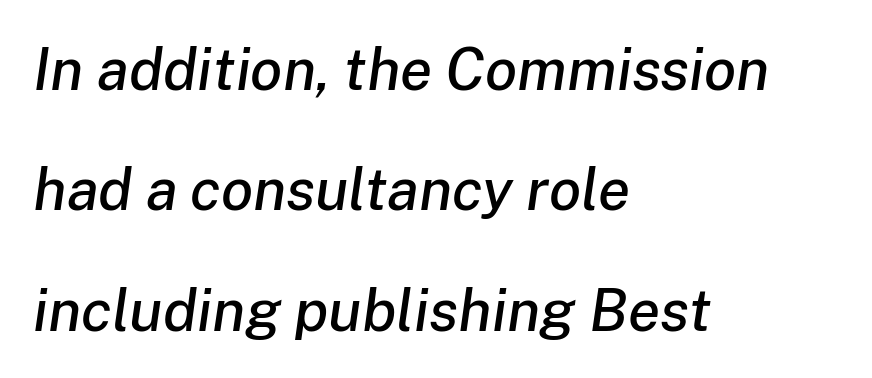
{"italic": "yes", "lean": "right", "slant_degrees": 8, "width": "normal", "stroke_contrast": "low", "x_height": "medium", "monospaced": "no", "underline": "no", "align": "left", "line_spacing": "loose", "line_spacing_ratio": 2.04, "letter_spacing": "normal", "letter_spacing_em": 0.0, "glyph_px": 59}
